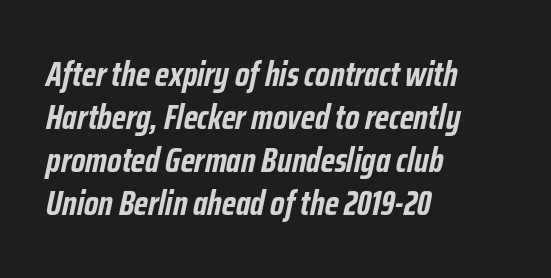
{"italic": "yes", "lean": "right", "slant_degrees": 12, "bold": "yes", "weight": "semibold", "width": "condensed", "stroke_contrast": "low", "x_height": "medium", "monospaced": "no", "underline": "no", "align": "left", "line_spacing_ratio": 1.23, "letter_spacing": "normal", "letter_spacing_em": 0.0, "glyph_px": 35}
